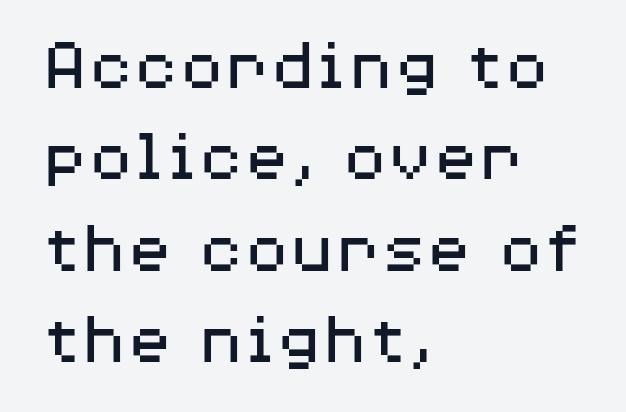
Stem width sits at or under what a default text font uses. The rendering shows plain stroke endings on the letterforms — a sans-serif design. This sample has the flowing, uneven cadence of proportional lettering. The ragged edge is on the right, which tells us the setting is flush left. Each row of text sits above clean, open space.
